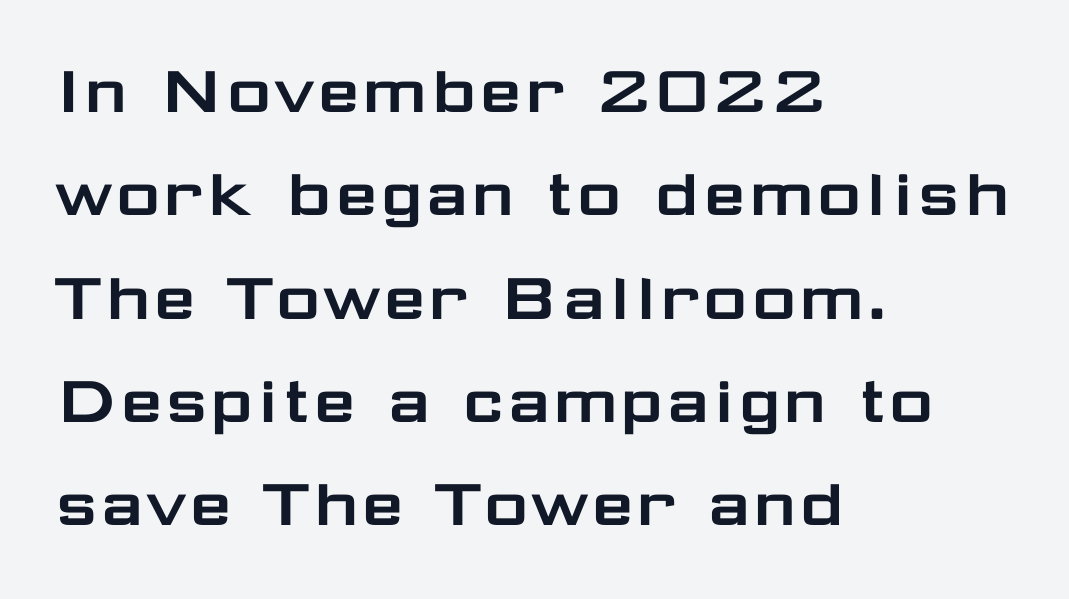
The image shows 76 px wide sans-serif type, upright; set left-aligned, normal line spacing (1.36x), normal letter spacing, not underlined; low stroke contrast and a medium x-height.
